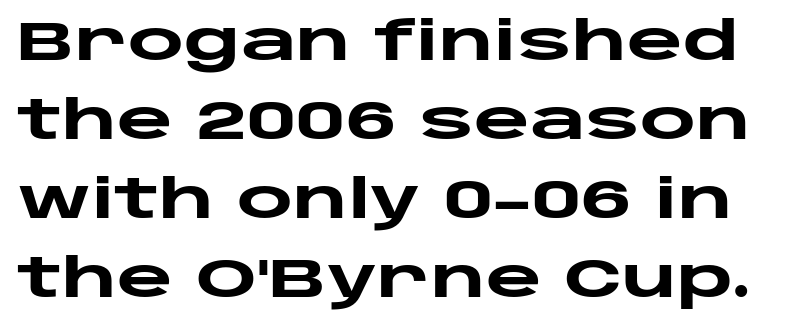
{"serif": "no", "italic": "no", "bold": "yes", "weight": "heavy", "width": "wide", "stroke_contrast": "low", "x_height": "large", "monospaced": "no", "underline": "no", "line_spacing": "normal", "line_spacing_ratio": 1.46, "letter_spacing": "normal", "letter_spacing_em": 0.0, "glyph_px": 54}
